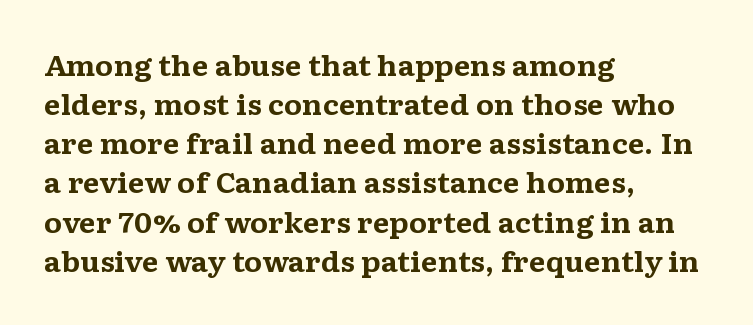
The typography opts for an upright posture over an oblique one. The face used here has the dense, thick strokes of a bold. Words float on clear page, feet unadorned. The typesetter chose a ragged-right arrangement here.
